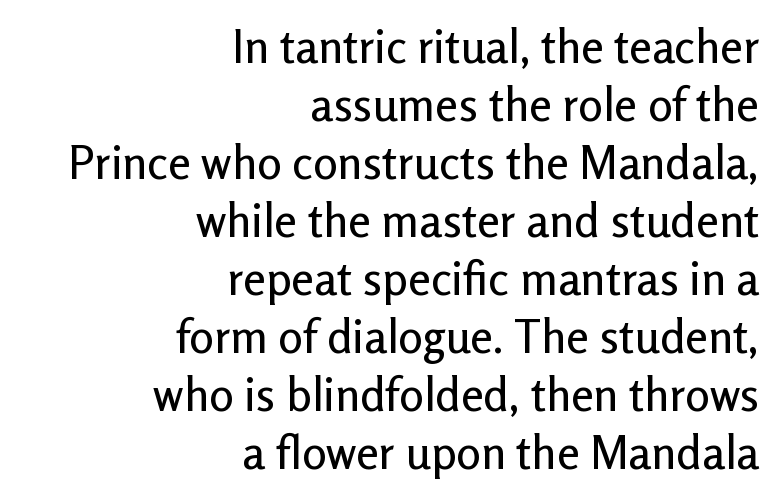
The image shows 46 px sans-serif type, upright; set right-aligned, normal line spacing (1.26x), normal letter spacing, not underlined; low stroke contrast and a medium x-height.
